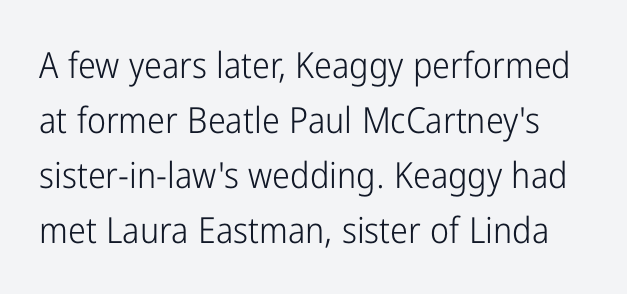
The image shows 36 px light, condensed sans-serif type, upright; set normal line spacing (1.53x), normal letter spacing, not underlined; low stroke contrast and a medium x-height.
